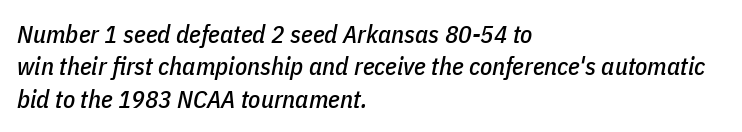
The image shows 25 px text type, italic (leaning right); set left-aligned, normal line spacing (1.3x), normal letter spacing, not underlined.
